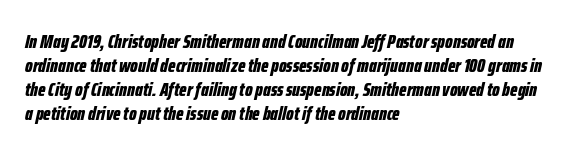
{"italic": "yes", "lean": "right", "slant_degrees": 12, "bold": "yes", "underline": "no", "align": "left", "line_spacing_ratio": 1.2, "letter_spacing": "normal", "letter_spacing_em": 0.0, "glyph_px": 20}
